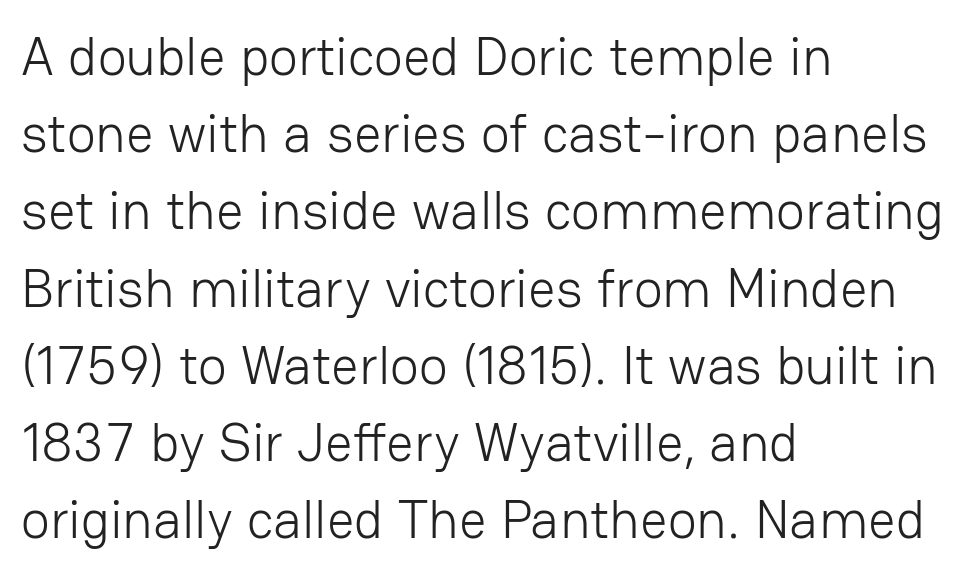
The image shows 54 px light sans-serif type, upright; set left-aligned, normal line spacing (1.43x), normal letter spacing, not underlined; low stroke contrast and a medium x-height.
